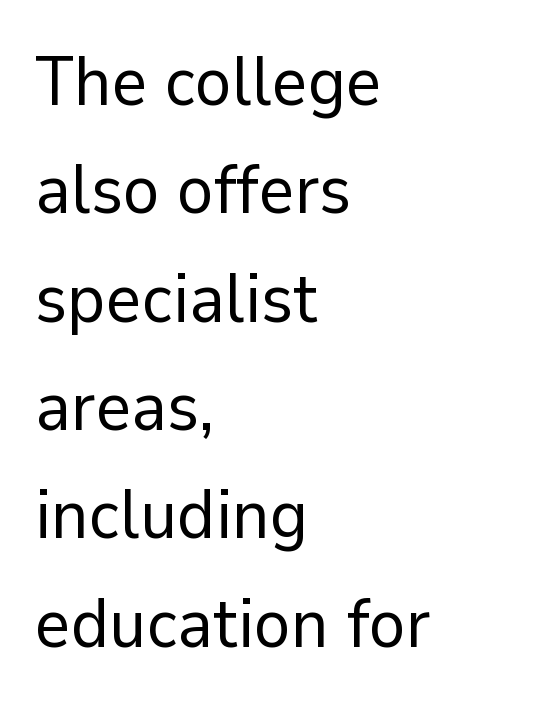
The foot of each line stays bare and open. Summary of vertical rhythm: regular, with standard interline spacing. The specimen reads as upright at a glance. One-word summary of the alignment: left.
